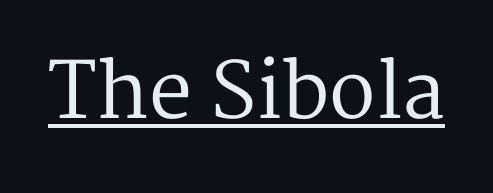
Q: Is the text bold? A: No.
Q: Is the text italic (slanted)? A: No, it is upright.
Q: Is the typeface a serif or a sans-serif typeface? A: Serif.
Q: Is the text underlined? A: Yes.
Q: Is the spacing between letters normal or unusually wide? A: Normal.
Q: Width (condensed, normal, or wide)? A: Normal.
Q: Stroke contrast? A: Medium.
Q: x-height? A: Medium.
Q: Monospaced? A: No.
